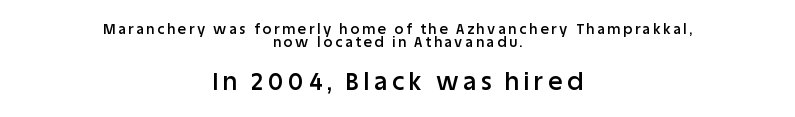
The image shows 24 px text type, upright; set centered, tight line spacing (0.95x), unusually wide letter spacing (+0.2 em), not underlined; the second (bottom) block is 1.71x larger.
